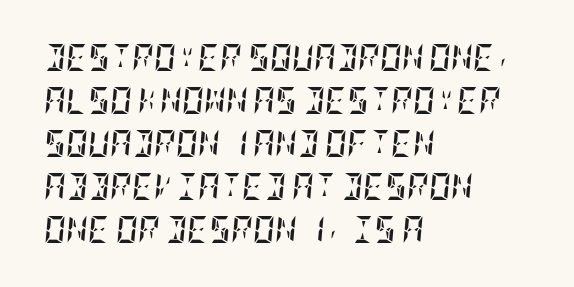
Which margin do the lines hug? The left one — the right edge is uneven. Evenly set lines give the paragraph a standard silhouette. Quick note: italic. Look at the stroke-to-counter ratio: heavy, a bold.
